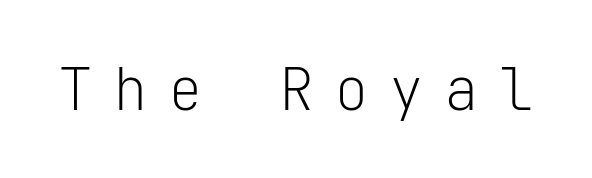
Lines of text with bare space underneath. The letters are spread apart with noticeably loose tracking. Each letter's strokes conclude bluntly, with no projecting serifs. Every character here occupies the same horizontal width, giving the sample a typewriter-like rhythm. If you drew a line through each stem, it would be perfectly vertical.
